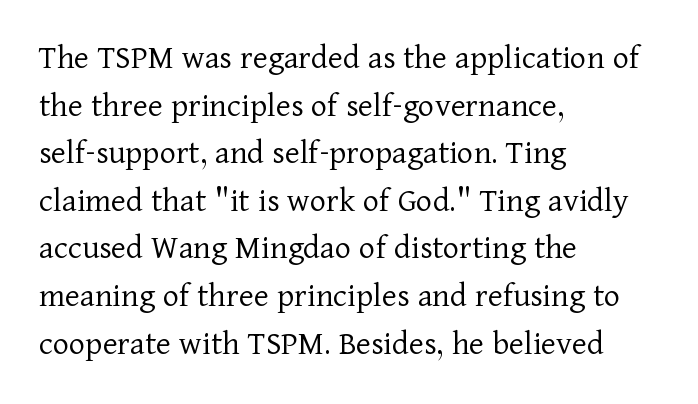
{"serif": "yes", "italic": "no", "bold": "no", "weight": "light", "width": "normal", "stroke_contrast": "low", "x_height": "medium", "monospaced": "no", "underline": "no", "align": "left", "line_spacing": "normal", "line_spacing_ratio": 1.36, "letter_spacing": "normal", "letter_spacing_em": 0.0, "glyph_px": 35}
